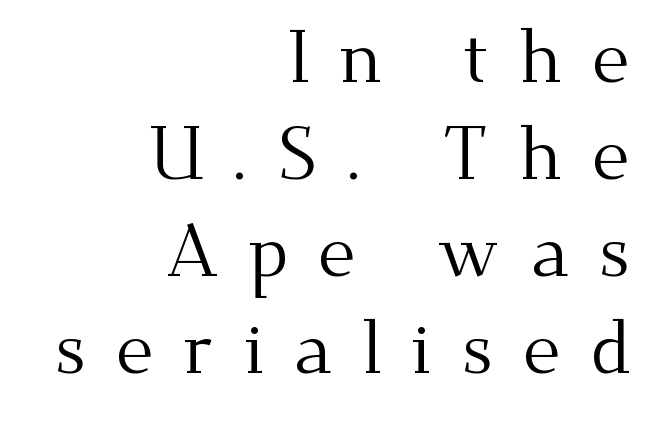
The image shows 74 px regular-weight serif type, upright; set right-aligned, normal line spacing (1.31x), unusually wide letter spacing (+0.4 em), not underlined; medium stroke contrast and a small x-height.
